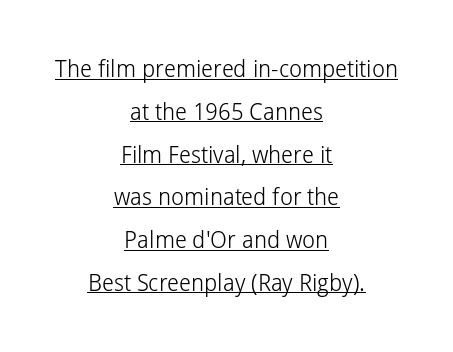
Q: Is the text bold? A: No.
Q: Is the text italic (slanted)? A: No, it is upright.
Q: Is the text underlined? A: Yes.
Q: How is the paragraph aligned? A: Centered.
Q: Is the spacing between letters normal or unusually wide? A: Normal.
